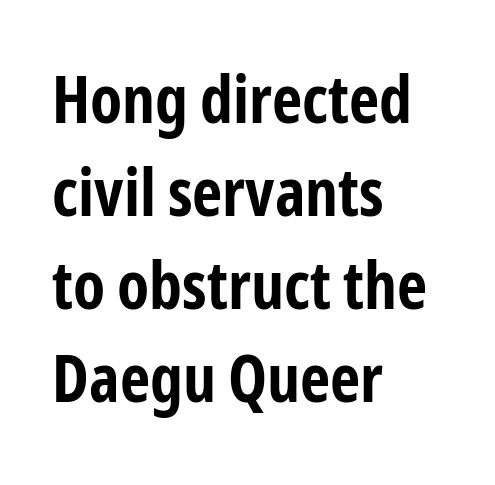
This rendering features lettering with no underline. Compared with a centered layout, this one pins lines to the left instead. Students, note that the glyphs here touch the page at normal intervals. The designer left line spacing at the default.
